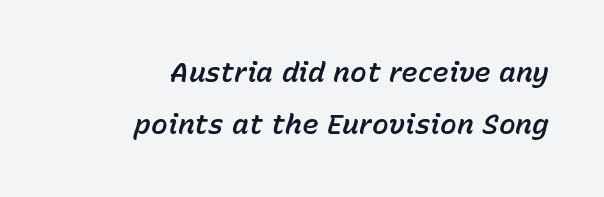
Line ends are locked; line starts wander. Italic: yes, the glyphs are oblique. The rendering uses natural spacing where letterforms have individual widths. Words float on clear page, feet unadorned. Here the glyphs are tracked normally, forming tight word shapes.
